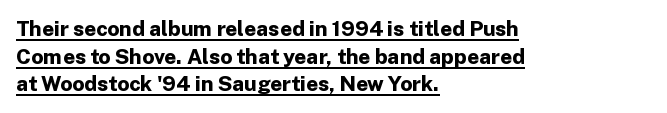
Heft: maximum for text — a bold. Words appear dense and cohesive because spacing is normal. The paragraph has a hard left edge and a soft right edge. Does the lettering tilt? It doesn't — this is upright.
